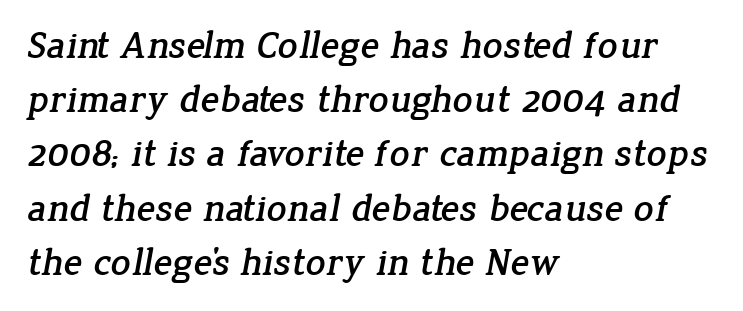
The image shows 39 px serif type; set left-aligned, normal line spacing (1.39x), normal letter spacing, not underlined; low stroke contrast and a medium x-height.
